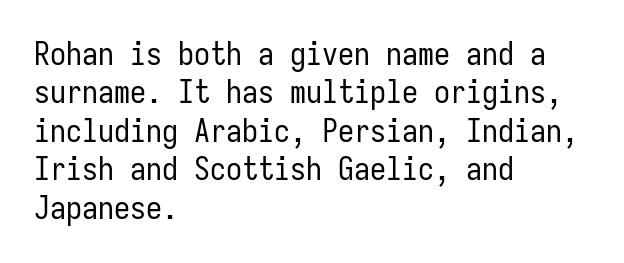
{"serif": "no", "italic": "no", "bold": "no", "weight": "regular", "width": "condensed", "stroke_contrast": "low", "x_height": "medium", "monospaced": "yes", "underline": "no", "align": "left", "line_spacing_ratio": 1.2, "letter_spacing": "normal", "letter_spacing_em": 0.0, "glyph_px": 32}
